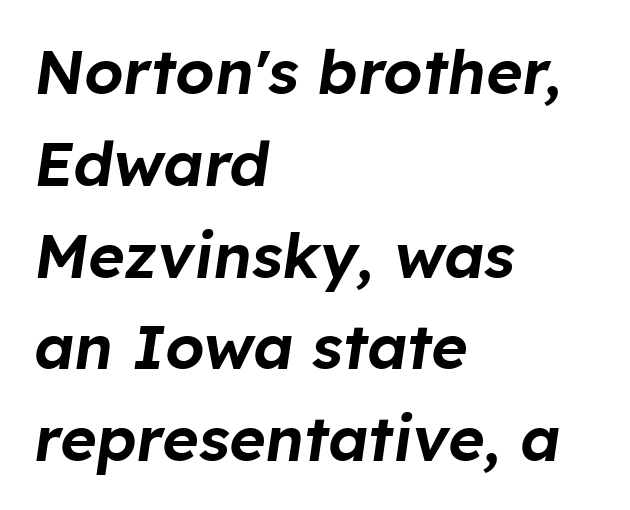
The image shows 62 px text type, italic (leaning right); set left-aligned, normal line spacing (1.48x), normal letter spacing, not underlined; low stroke contrast and a medium x-height.
